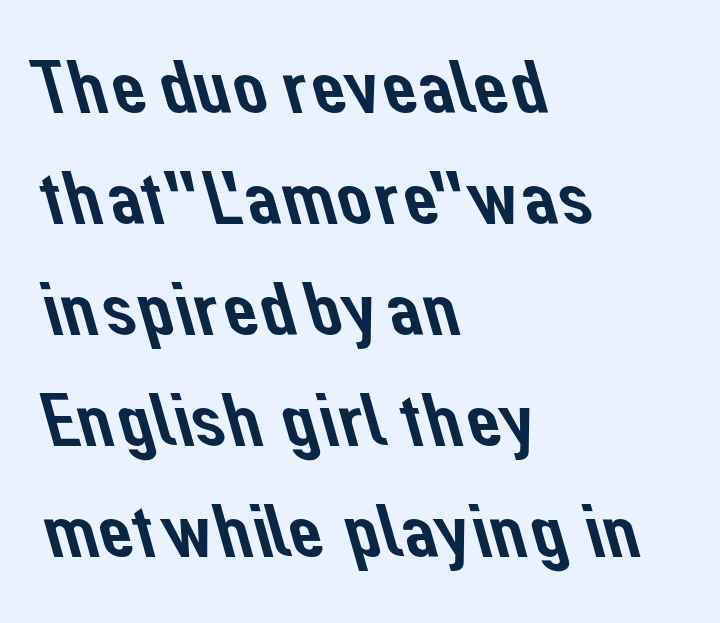
{"serif": "no", "width": "normal", "stroke_contrast": "low", "x_height": "medium", "monospaced": "no", "underline": "no", "align": "left", "line_spacing": "normal", "line_spacing_ratio": 1.46, "letter_spacing": "normal", "letter_spacing_em": 0.0, "glyph_px": 76}
